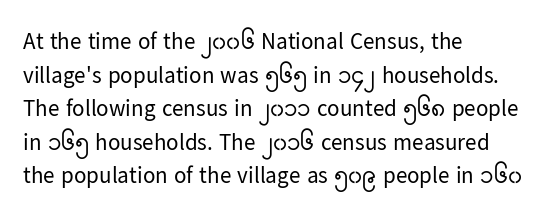
What stands out about the letter spacing? Nothing — it is the standard amount. Type without underlining. You can tell it's not italic because the verticals are truly vertical. Is there much room between lines? A standard amount, neither cramped nor airy.
